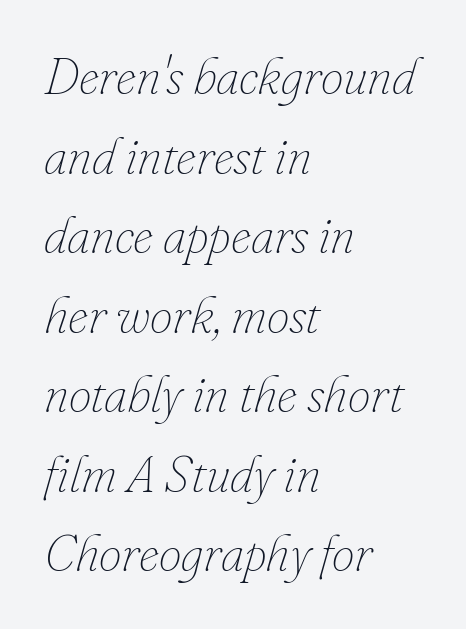
A typesetter would call this proportional, since set widths differ per character. Observe the lean: these are italic letterforms. Summary of weight: not heavy and not bold. Nobody touched the tracking dial on this one. The space between consecutive lines is moderate.
